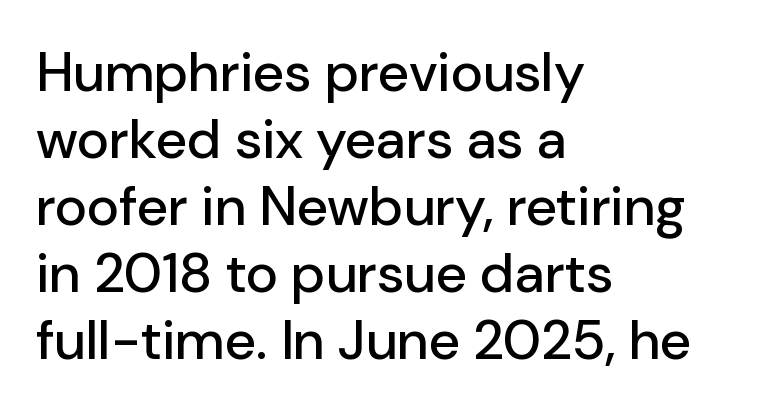
{"serif": "no", "italic": "no", "width": "normal", "stroke_contrast": "low", "x_height": "medium", "monospaced": "no", "underline": "no", "align": "left", "line_spacing_ratio": 1.22, "letter_spacing": "normal", "letter_spacing_em": 0.0, "glyph_px": 55}
